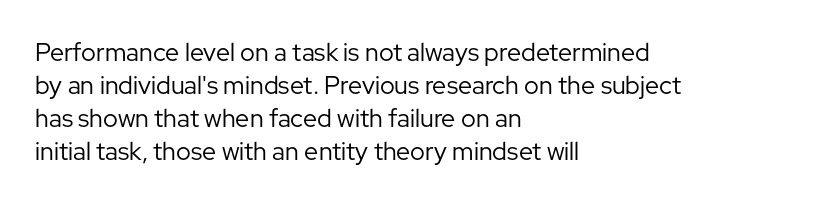
Q: Is the text bold? A: No.
Q: Is the text italic (slanted)? A: No, it is upright.
Q: Is the text underlined? A: No.
Q: How is the paragraph aligned? A: Left-aligned.
Q: Is the spacing between letters normal or unusually wide? A: Normal.
Q: Is the spacing between lines tight, normal or loose? A: Normal.
